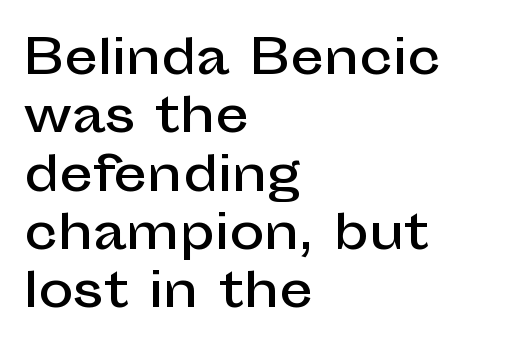
Is there any slant? The stems are plumb. This sample uses plain, unmodified letter spacing. You can tell from the bare stems that sans-serif type was used. If you drew a ruler down the left edge, every line would touch it.
